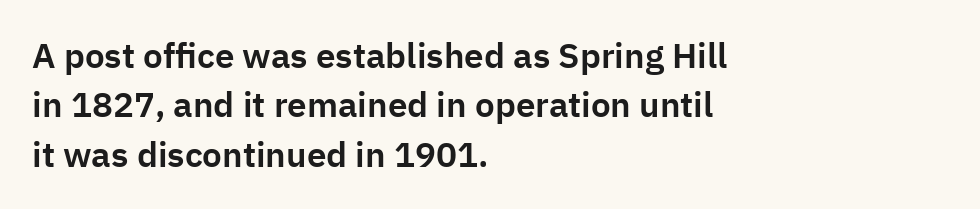
The image shows 35 px sans-serif type, upright; set left-aligned, normal line spacing (1.41x), normal letter spacing, not underlined; low stroke contrast and a medium x-height.
